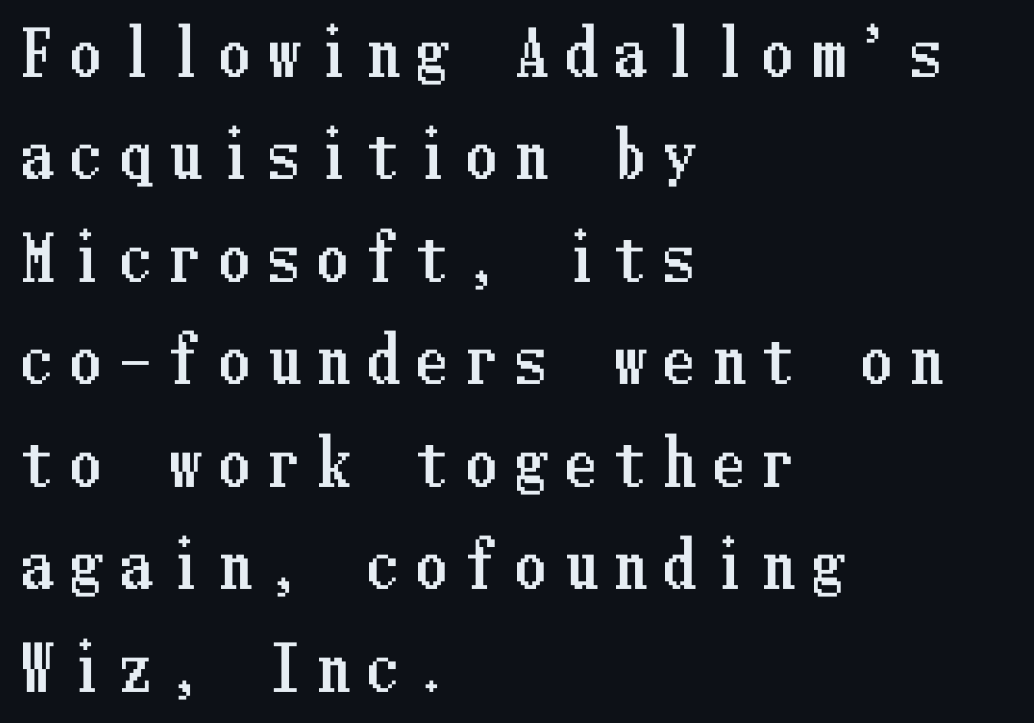
Notice how the stems are strictly vertical — no italics here. This rendering uses left alignment, leaving the right contour irregular. Any mark beneath the type? The region is blank. This sample uses expanded letter spacing, leaving extra air between glyphs. Evenly set lines give the paragraph a standard silhouette.
